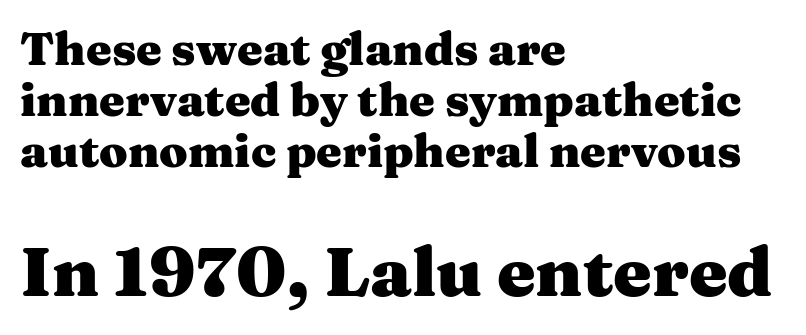
This is the regular roman posture of the typeface. The block of text is dense from top to bottom, with scant space between rows. Beneath every word, the page is bare. Line starts are locked; line ends wander. Compared with typical body copy, the letter spacing here is the same. The letters are bold, with thick, heavy strokes.
